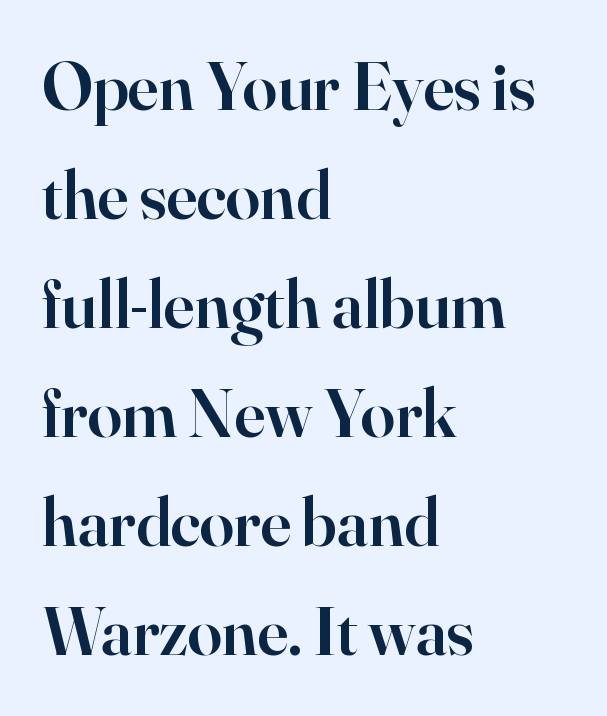
The rendering uses natural spacing where letterforms have individual widths. Emphasis by weight is partial: semibold. Posture: vertical. The face used here is seriffed, in the tradition of book romans.
